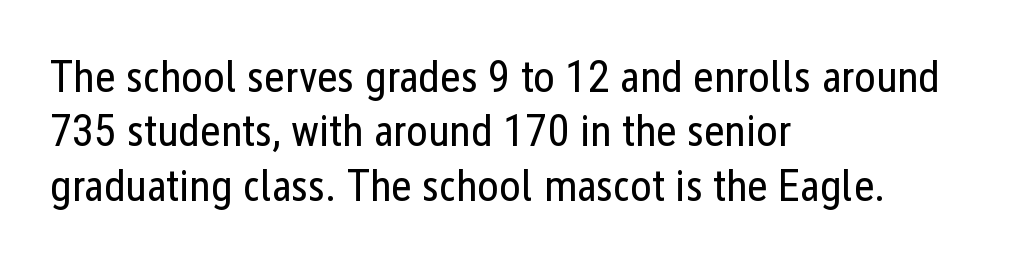
The image shows 45 px regular-weight, condensed sans-serif type, upright; set left-aligned, line spacing 1.21x, normal letter spacing, not underlined; low stroke contrast and a medium x-height.
